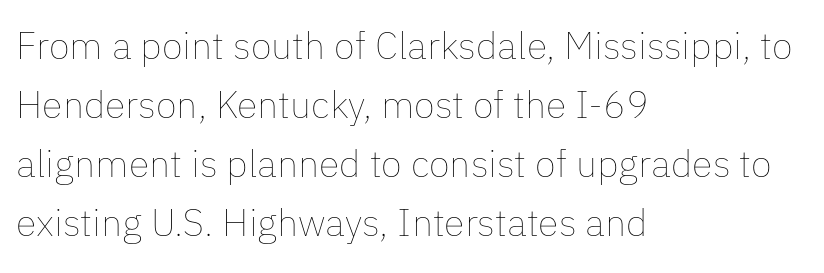
Q: Is the text bold? A: No.
Q: Is the text italic (slanted)? A: No, it is upright.
Q: Is the text underlined? A: No.
Q: How is the paragraph aligned? A: Left-aligned.
Q: Is the spacing between letters normal or unusually wide? A: Normal.
Q: Is the spacing between lines tight, normal or loose? A: Normal.
Q: Width (condensed, normal, or wide)? A: Normal.
Q: Stroke contrast? A: Low.
Q: x-height? A: Medium.
Q: Monospaced? A: No.
